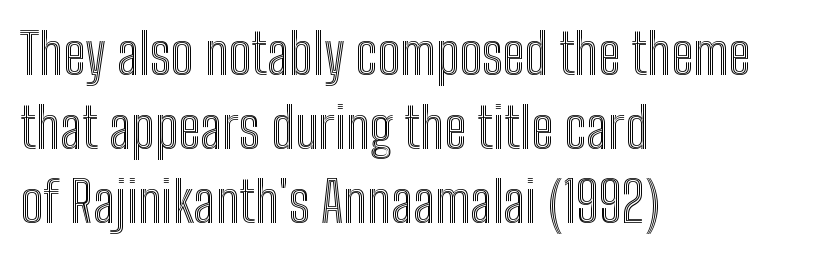
Decoration check: the copy has no underline. Looks like regular typesetting: each glyph gets only the width it needs. The lettering holds an erect, upright posture throughout. The paragraph shown leans on its left margin. Vertically, the passage feels balanced, rows spaced as you'd expect.
